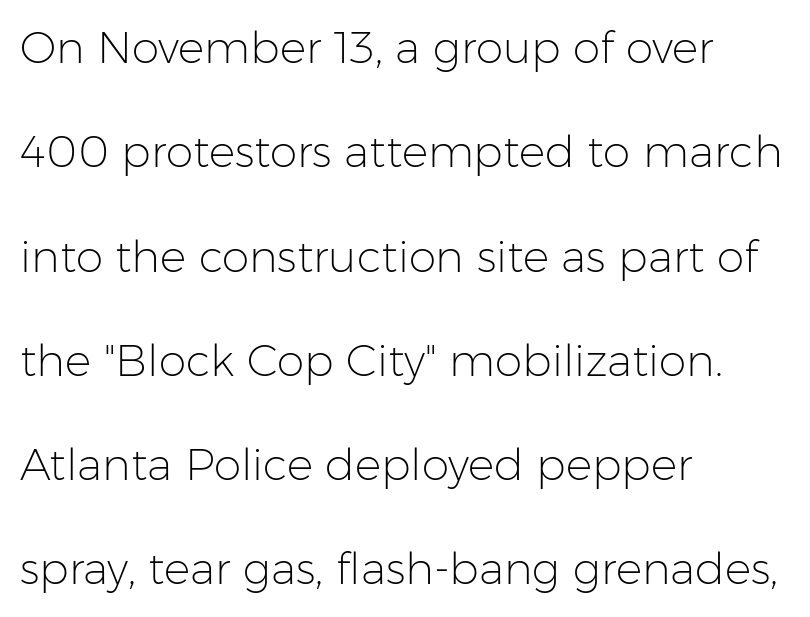
The characters display no serif detailing; their extremities are plain. The space between consecutive lines is lavish. The rendering anchors every line to the left-hand side. Weight: regular or lighter.
